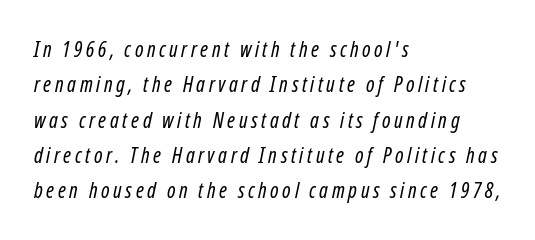
The image shows 21 px text type, italic (leaning right); set left-aligned, normal line spacing (1.68x), not underlined.
